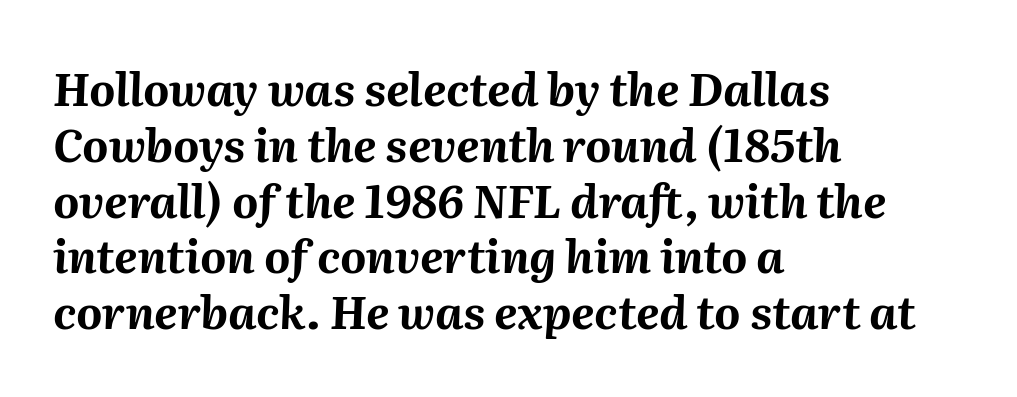
Q: Is the text bold? A: Yes.
Q: Is the text italic (slanted)? A: Yes, it leans right by about 2 degrees.
Q: Is the text underlined? A: No.
Q: How is the paragraph aligned? A: Left-aligned.
Q: Is the spacing between letters normal or unusually wide? A: Normal.
Q: Width (condensed, normal, or wide)? A: Normal.
Q: Stroke contrast? A: Medium.
Q: x-height? A: Medium.
Q: Monospaced? A: No.
